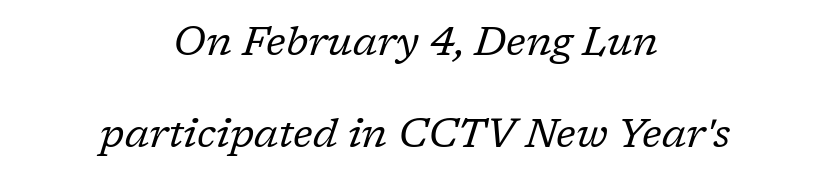
{"serif": "yes", "italic": "yes", "lean": "right", "slant_degrees": 17, "bold": "no", "weight": "regular", "width": "normal", "stroke_contrast": "low", "x_height": "medium", "monospaced": "no", "underline": "no", "align": "center", "line_spacing": "loose", "line_spacing_ratio": 2.25, "letter_spacing": "normal", "letter_spacing_em": 0.0, "glyph_px": 41}
